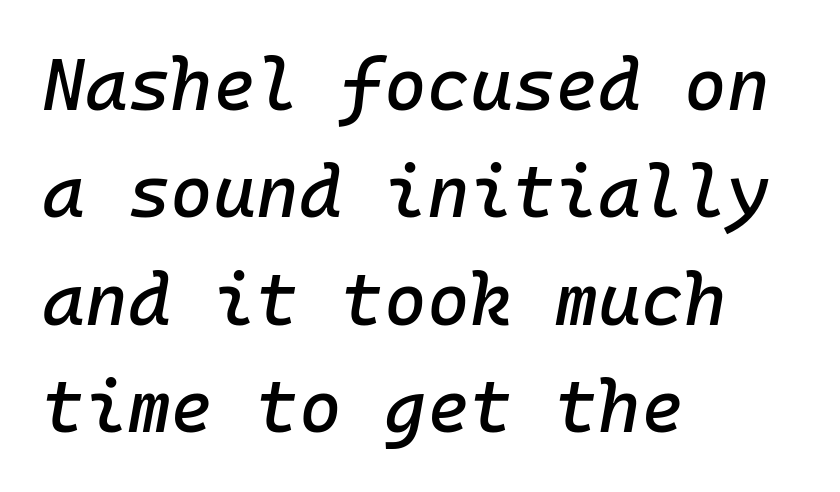
Q: Is the text italic (slanted)? A: Yes, it leans right by about 10 degrees.
Q: Is the text underlined? A: No.
Q: How is the paragraph aligned? A: Left-aligned.
Q: Is the spacing between letters normal or unusually wide? A: Normal.
Q: Is the spacing between lines tight, normal or loose? A: Normal.
Q: Width (condensed, normal, or wide)? A: Normal.
Q: Stroke contrast? A: Low.
Q: x-height? A: Medium.
Q: Monospaced? A: Yes.
